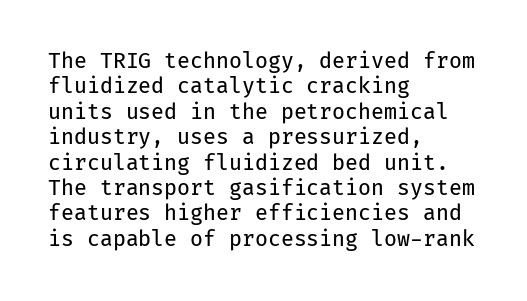
The image shows 21 px text type, upright; set left-aligned, line spacing 1.21x, normal letter spacing, not underlined.
